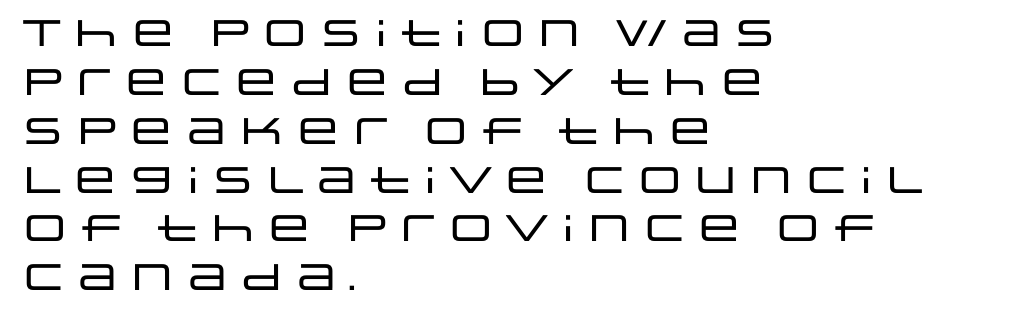
Q: Is the text italic (slanted)? A: No, it is upright.
Q: Is the typeface a serif or a sans-serif typeface? A: Sans-serif.
Q: Is the text underlined? A: No.
Q: How is the paragraph aligned? A: Left-aligned.
Q: Is the spacing between letters normal or unusually wide? A: Normal.
Q: Is the spacing between lines tight, normal or loose? A: Normal.
Q: Width (condensed, normal, or wide)? A: Wide.
Q: Stroke contrast? A: Low.
Q: x-height? A: Large.
Q: Monospaced? A: No.
